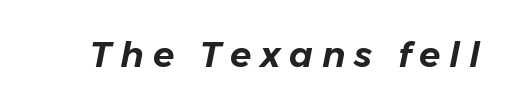
The image shows 35 px text type, italic (leaning right); set unusually wide letter spacing (+0.25 em), not underlined; low stroke contrast and a medium x-height.
